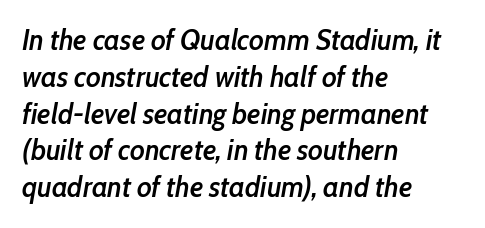
{"italic": "yes", "lean": "right", "slant_degrees": 10, "bold": "semi", "weight": "semibold", "width": "condensed", "stroke_contrast": "low", "x_height": "medium", "monospaced": "no", "underline": "no", "align": "left", "line_spacing": "normal", "line_spacing_ratio": 1.27, "letter_spacing": "normal", "letter_spacing_em": 0.0, "glyph_px": 29}
